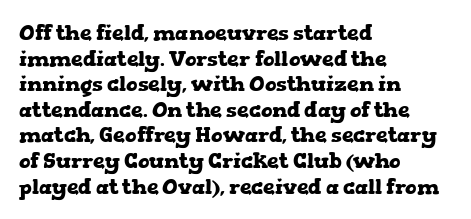
The image shows 21 px bold type, upright; set left-aligned, line spacing 1.22x, normal letter spacing, not underlined.
